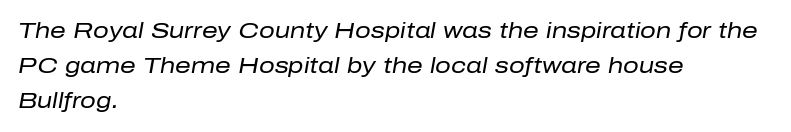
The image shows 22 px text type, italic (leaning right); set left-aligned, normal line spacing (1.6x), normal letter spacing, not underlined.
